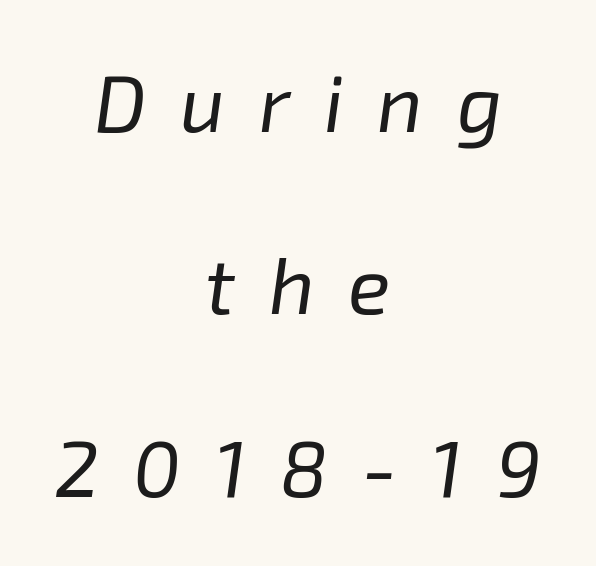
The typeface has the unassuming heft of standard copy or less. The passage shown has open, widely tracked lettering throughout. Plain, unruled lines of type. Proportional: the letters do not fall into vertical columns. Leading is clearly above the norm, producing a sparse column. This sample uses an oblique cut, with every glyph tilted off the vertical.
